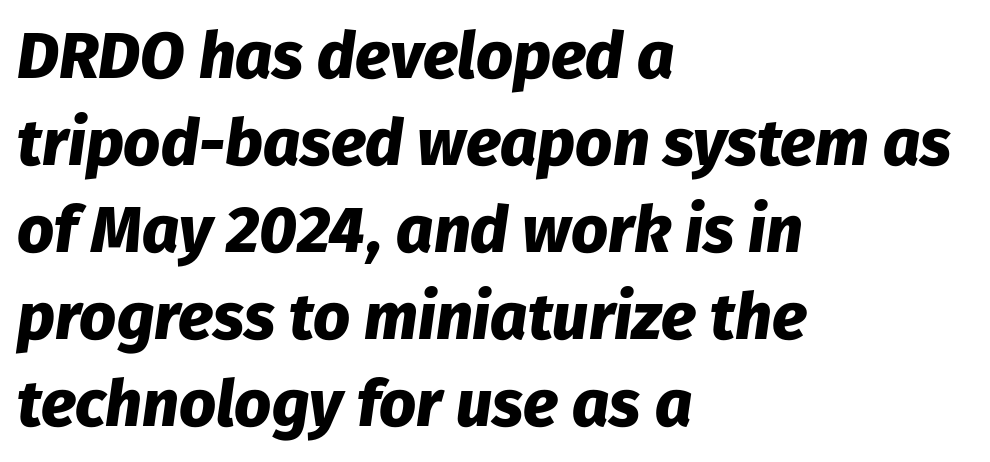
Q: Is the text bold? A: Yes.
Q: Is the text italic (slanted)? A: Yes, it leans right by about 8 degrees.
Q: Is the text underlined? A: No.
Q: How is the paragraph aligned? A: Left-aligned.
Q: Is the spacing between letters normal or unusually wide? A: Normal.
Q: Is the spacing between lines tight, normal or loose? A: Normal.
Q: Width (condensed, normal, or wide)? A: Normal.
Q: Stroke contrast? A: Low.
Q: x-height? A: Medium.
Q: Monospaced? A: No.
